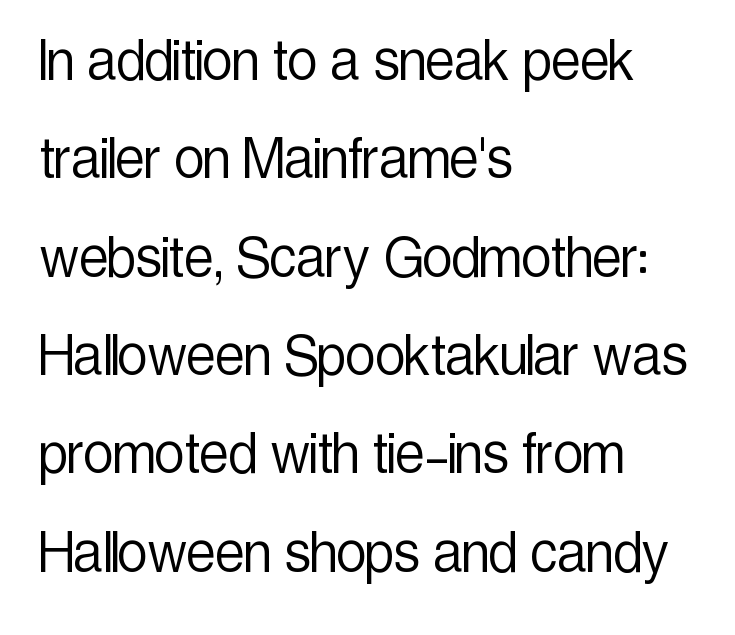
The image shows 66 px light, condensed sans-serif type, upright; set left-aligned, normal line spacing (1.49x), normal letter spacing, not underlined; a medium x-height.
